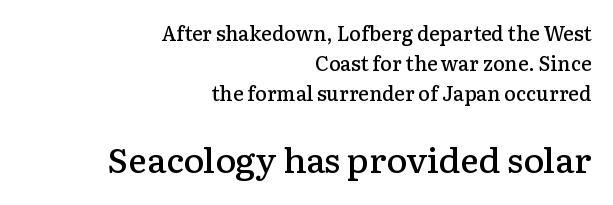
{"serif": "yes", "italic": "no", "bold": "semi", "weight": "semibold", "width": "normal", "stroke_contrast": "low", "x_height": "medium", "monospaced": "no", "underline": "no", "align": "right", "line_spacing": "normal", "line_spacing_ratio": 1.49, "letter_spacing": "normal", "letter_spacing_em": 0.0, "larger_block": "second", "size_ratio": 1.75, "glyph_px": 35}
